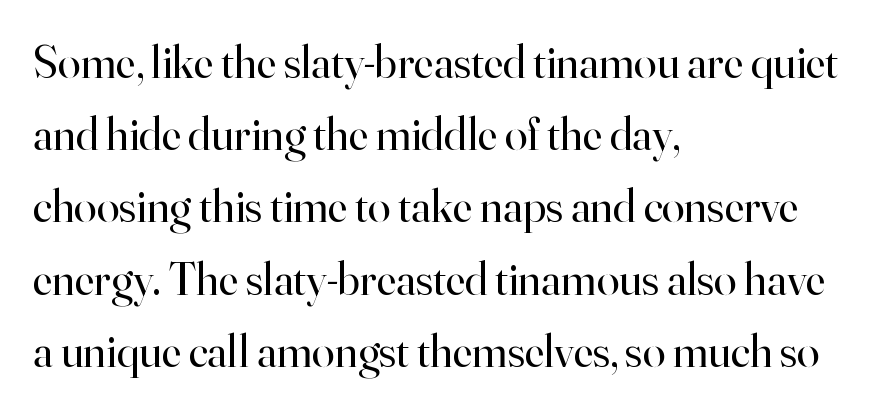
{"serif": "yes", "italic": "no", "bold": "no", "weight": "regular", "width": "normal", "stroke_contrast": "high", "x_height": "small", "monospaced": "no", "underline": "no", "align": "left", "line_spacing": "normal", "line_spacing_ratio": 1.57, "letter_spacing": "normal", "letter_spacing_em": 0.0, "glyph_px": 46}
